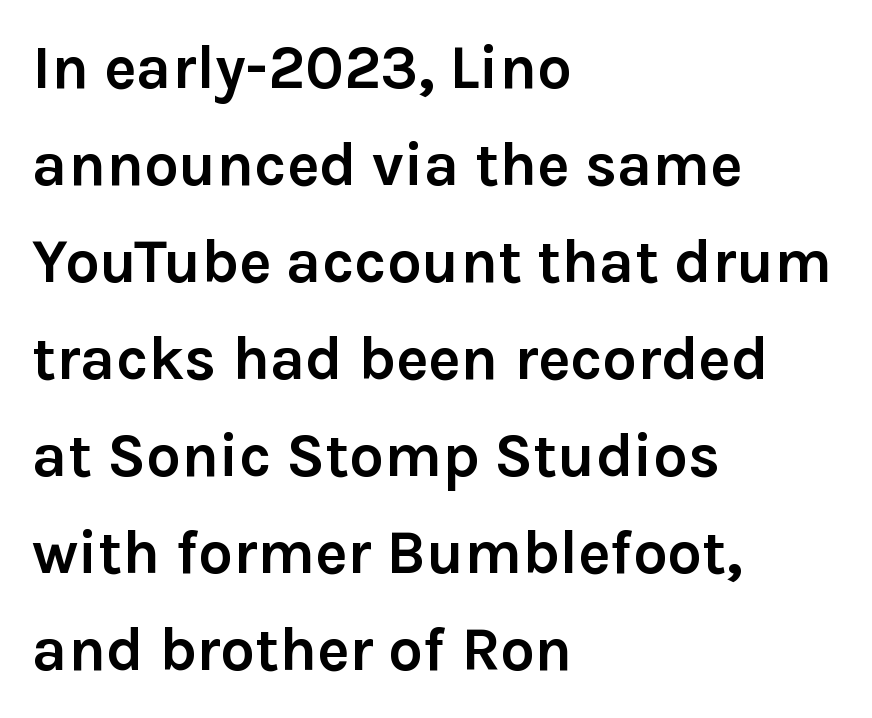
Q: Is the text bold? A: Yes.
Q: Is the text italic (slanted)? A: No, it is upright.
Q: Is the typeface a serif or a sans-serif typeface? A: Sans-serif.
Q: Is the text underlined? A: No.
Q: How is the paragraph aligned? A: Left-aligned.
Q: Is the spacing between letters normal or unusually wide? A: Normal.
Q: Is the spacing between lines tight, normal or loose? A: Normal.
Q: Width (condensed, normal, or wide)? A: Normal.
Q: Stroke contrast? A: Low.
Q: x-height? A: Medium.
Q: Monospaced? A: No.
